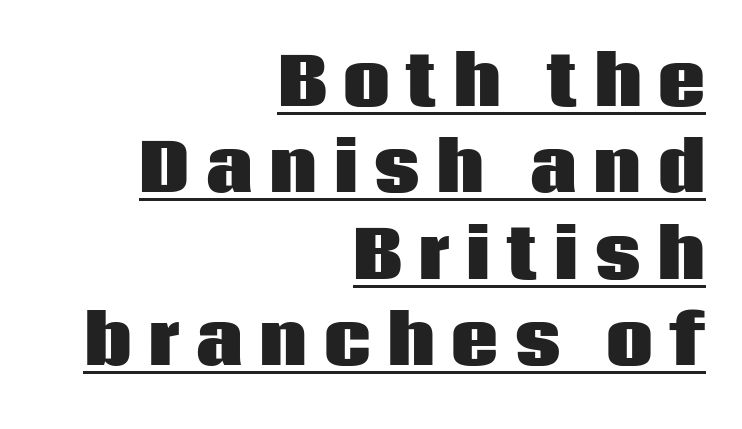
Q: Is the text bold? A: Yes.
Q: Is the text italic (slanted)? A: No, it is upright.
Q: Is the typeface a serif or a sans-serif typeface? A: Sans-serif.
Q: Is the text underlined? A: Yes.
Q: How is the paragraph aligned? A: Right-aligned.
Q: Is the spacing between letters normal or unusually wide? A: Unusually wide.
Q: Is the spacing between lines tight, normal or loose? A: Normal.
Q: Width (condensed, normal, or wide)? A: Normal.
Q: Stroke contrast? A: Low.
Q: x-height? A: Large.
Q: Monospaced? A: No.
